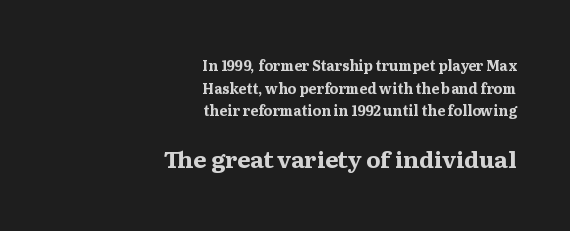
Q: Is the text bold? A: Yes.
Q: Is the text italic (slanted)? A: No, it is upright.
Q: Is the text underlined? A: No.
Q: How is the paragraph aligned? A: Right-aligned.
Q: Is the spacing between letters normal or unusually wide? A: Normal.
Q: Is the spacing between lines tight, normal or loose? A: Normal.
Q: Which block of text is set in a larger size, the first (top) or the second (bottom)? A: The second (bottom) one.
